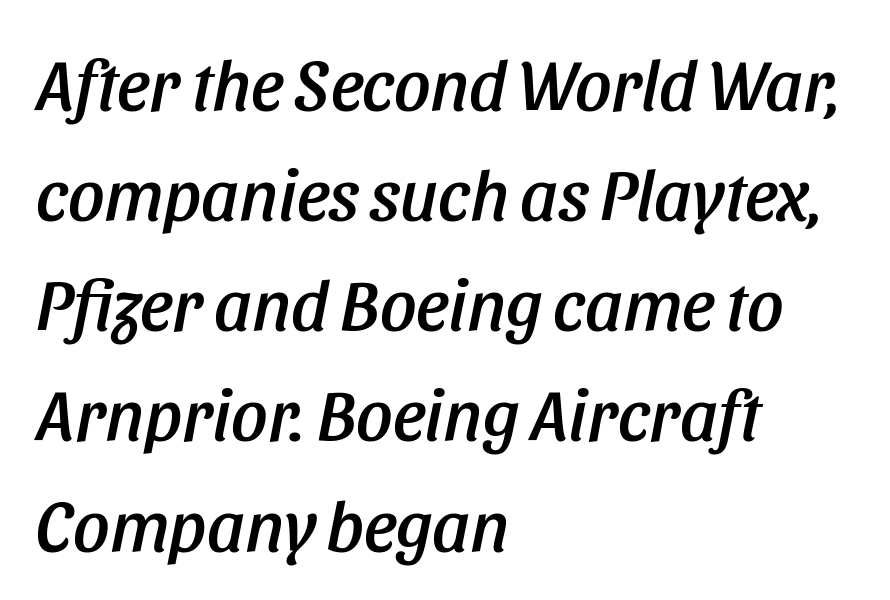
Q: Is the text italic (slanted)? A: Yes, it leans right by about 11 degrees.
Q: Is the text underlined? A: No.
Q: How is the paragraph aligned? A: Left-aligned.
Q: Is the spacing between letters normal or unusually wide? A: Normal.
Q: Is the spacing between lines tight, normal or loose? A: Normal.
Q: Width (condensed, normal, or wide)? A: Condensed.
Q: Stroke contrast? A: Low.
Q: x-height? A: Large.
Q: Monospaced? A: No.
